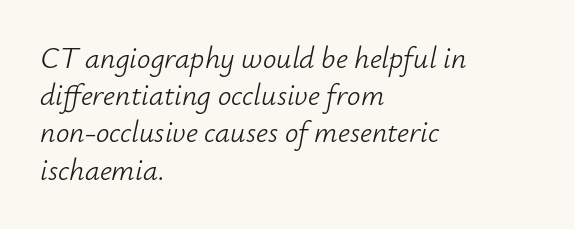
The image shows 30 px light type, italic (leaning right); set left-aligned, line spacing 1.24x, normal letter spacing, not underlined; low stroke contrast and a small x-height.
